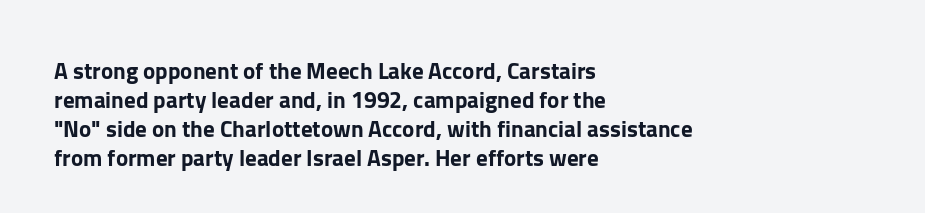
Posture: straight, roman, zero tilt. The passage shown is not underscored anywhere. The rendering anchors every line to the left-hand side. The gaps between neighbouring characters are ordinary and unremarkable.
